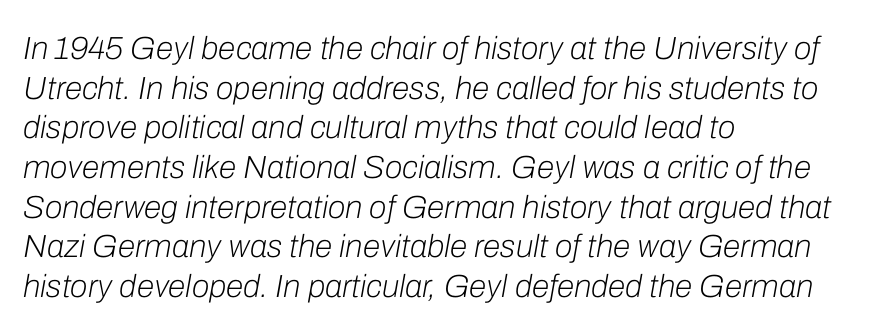
Here the glyphs are tracked normally, forming tight word shapes. The compositor pushed each line to the left boundary. Note the varied advance widths — an 'i' is clearly narrower than an 'm'. The face used here has a pronounced slope to its letters.
